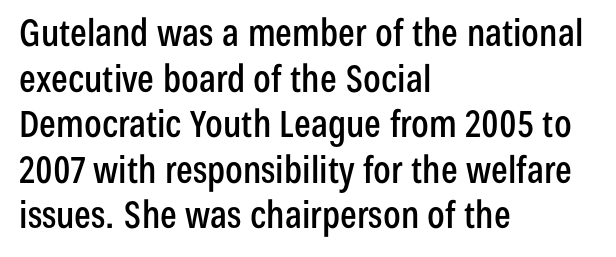
{"serif": "no", "italic": "no", "width": "condensed", "stroke_contrast": "low", "x_height": "medium", "monospaced": "no", "underline": "no", "align": "left", "line_spacing_ratio": 1.23, "letter_spacing": "normal", "letter_spacing_em": 0.0, "glyph_px": 37}
